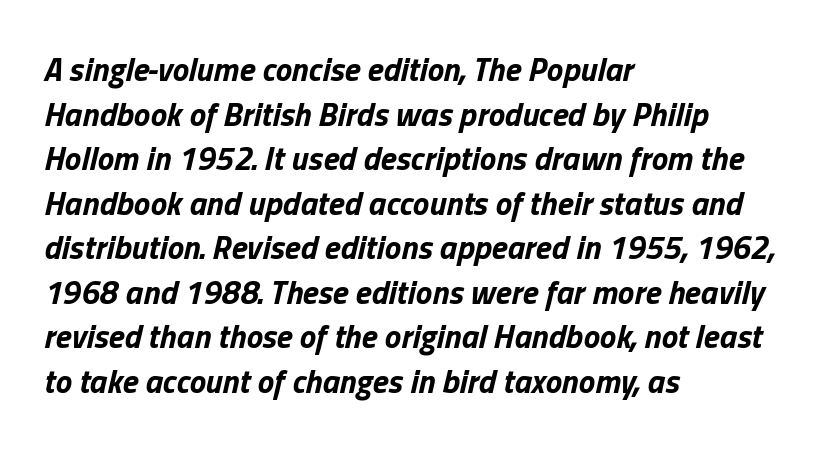
{"italic": "yes", "lean": "right", "slant_degrees": 13, "bold": "yes", "weight": "bold", "width": "normal", "stroke_contrast": "low", "x_height": "medium", "monospaced": "no", "underline": "no", "align": "left", "line_spacing": "normal", "line_spacing_ratio": 1.35, "letter_spacing": "normal", "letter_spacing_em": 0.0, "glyph_px": 33}
